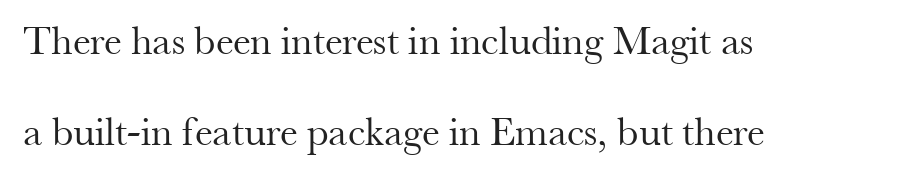
{"serif": "yes", "italic": "no", "bold": "no", "weight": "regular", "width": "normal", "stroke_contrast": "medium", "x_height": "small", "monospaced": "no", "underline": "no", "align": "left", "line_spacing": "loose", "line_spacing_ratio": 2.22, "letter_spacing": "normal", "letter_spacing_em": 0.0, "glyph_px": 41}
